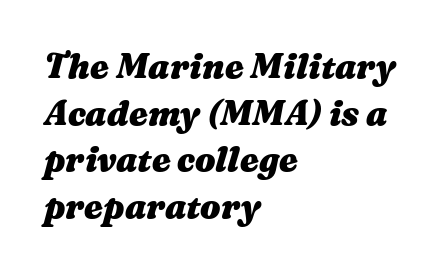
The image shows 34 px heavy, wide type, italic (leaning right); set left-aligned, normal line spacing (1.37x), normal letter spacing, not underlined; medium stroke contrast and a medium x-height.
